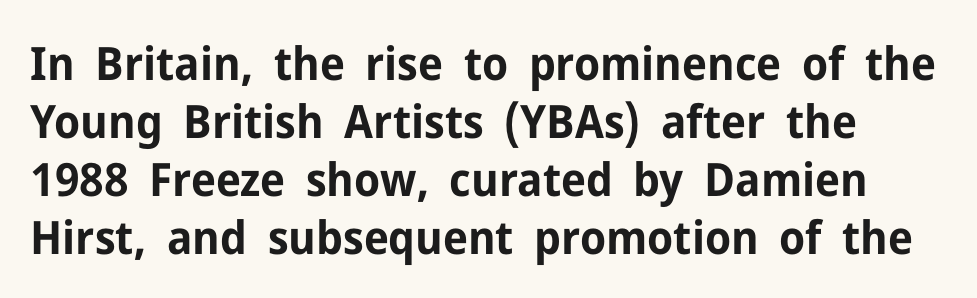
In terms of letterspacing, this is plain default setting. Is this a fixed-width face? No — the glyphs have proportional, varying widths. Bare-footed words on every line. The strokes are fattened all the way to bold. The rows are spaced the way most documents space them. The passage shown is typeset with a sans-serif family.
